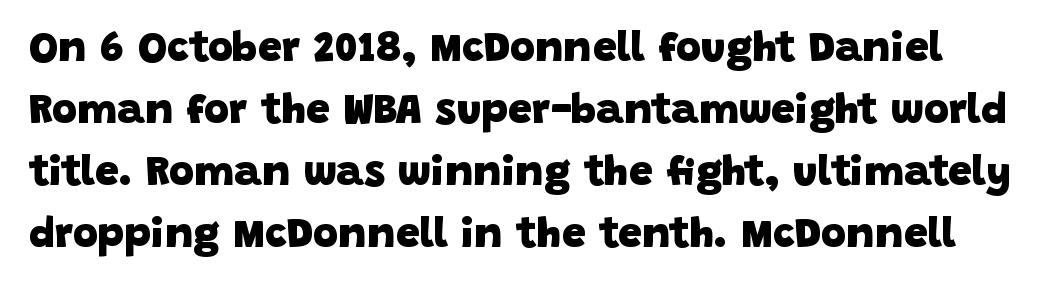
The line texture is even and compact thanks to regular tracking. The sample has been set heavy, in full bold. Baseline-to-baseline distance is the conventional proportion of letter height. The specimen omits any rule beneath the text block's lines. Check where the strokes stop: nothing finishes them off — pure sans.
